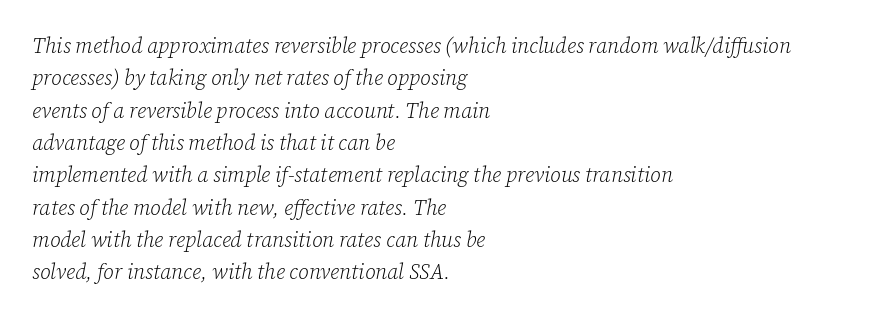
The strokes are not fattened; the text isn't bold. Only glyphs here, with clear space below each row. The passage shown leans; its letterforms are oblique. The lines in this sample share a left origin and differ only in where they stop. A typesetter would call this zero additional tracking.
